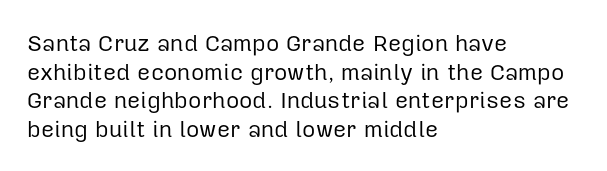
The image shows 23 px text type, upright; set left-aligned, line spacing 1.24x, normal letter spacing, not underlined.
